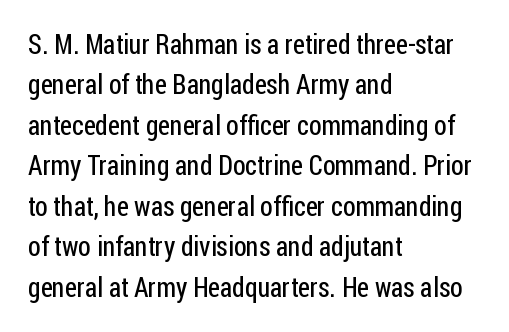
{"italic": "no", "bold": "no", "underline": "no", "align": "left", "line_spacing": "normal", "line_spacing_ratio": 1.5, "letter_spacing": "normal", "letter_spacing_em": 0.0, "glyph_px": 27}
